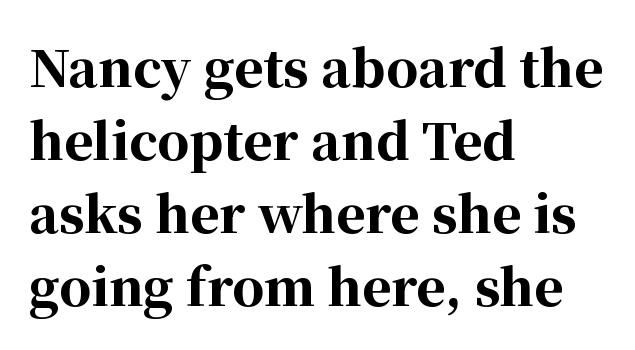
Q: Is the text bold? A: Yes.
Q: Is the text italic (slanted)? A: No, it is upright.
Q: Is the typeface a serif or a sans-serif typeface? A: Serif.
Q: Is the text underlined? A: No.
Q: How is the paragraph aligned? A: Left-aligned.
Q: Is the spacing between letters normal or unusually wide? A: Normal.
Q: Is the spacing between lines tight, normal or loose? A: Normal.
Q: Width (condensed, normal, or wide)? A: Normal.
Q: Stroke contrast? A: High.
Q: x-height? A: Medium.
Q: Monospaced? A: No.
